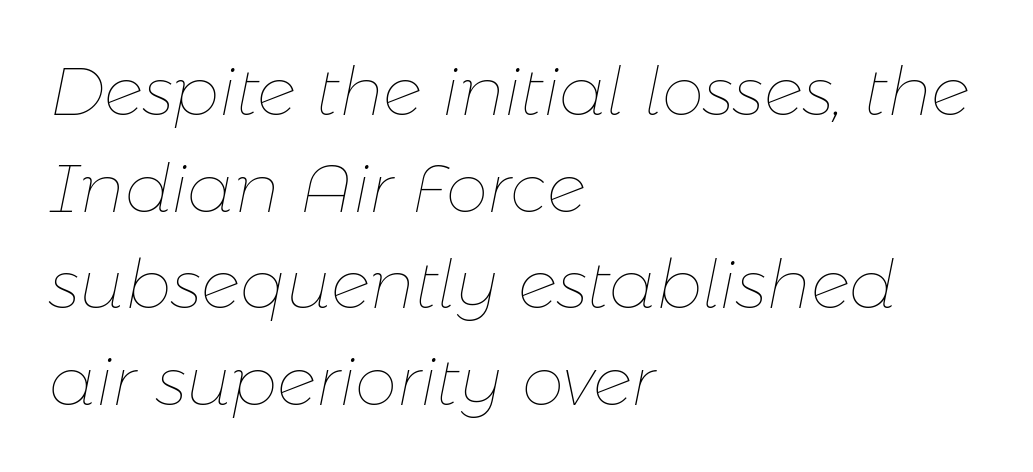
Q: Is the text bold? A: No.
Q: Is the text italic (slanted)? A: Yes, it leans right by about 11 degrees.
Q: Is the text underlined? A: No.
Q: How is the paragraph aligned? A: Left-aligned.
Q: Is the spacing between letters normal or unusually wide? A: Normal.
Q: Is the spacing between lines tight, normal or loose? A: Normal.
Q: Width (condensed, normal, or wide)? A: Normal.
Q: Stroke contrast? A: Low.
Q: x-height? A: Medium.
Q: Monospaced? A: No.
